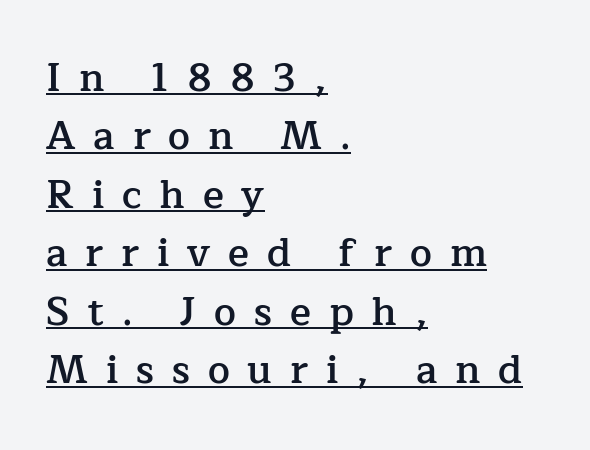
{"serif": "yes", "italic": "no", "bold": "semi", "weight": "semibold", "width": "normal", "stroke_contrast": "low", "x_height": "medium", "monospaced": "no", "underline": "yes", "align": "left", "line_spacing": "normal", "line_spacing_ratio": 1.5, "letter_spacing": "wide", "letter_spacing_em": 0.46, "glyph_px": 39}
